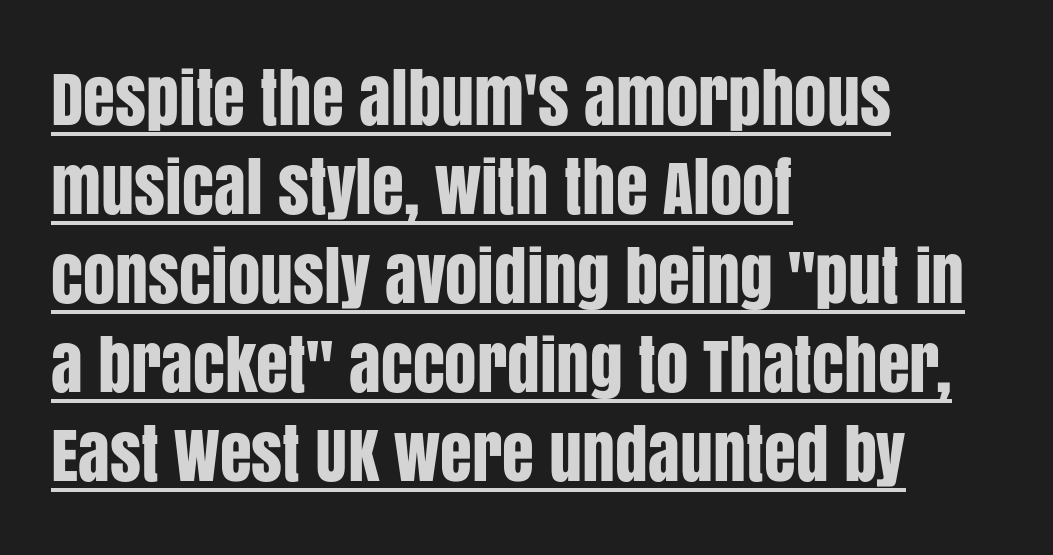
{"serif": "no", "italic": "no", "width": "condensed", "stroke_contrast": "low", "x_height": "large", "monospaced": "no", "underline": "yes", "align": "left", "line_spacing": "normal", "line_spacing_ratio": 1.37, "letter_spacing": "normal", "letter_spacing_em": 0.0, "glyph_px": 65}
